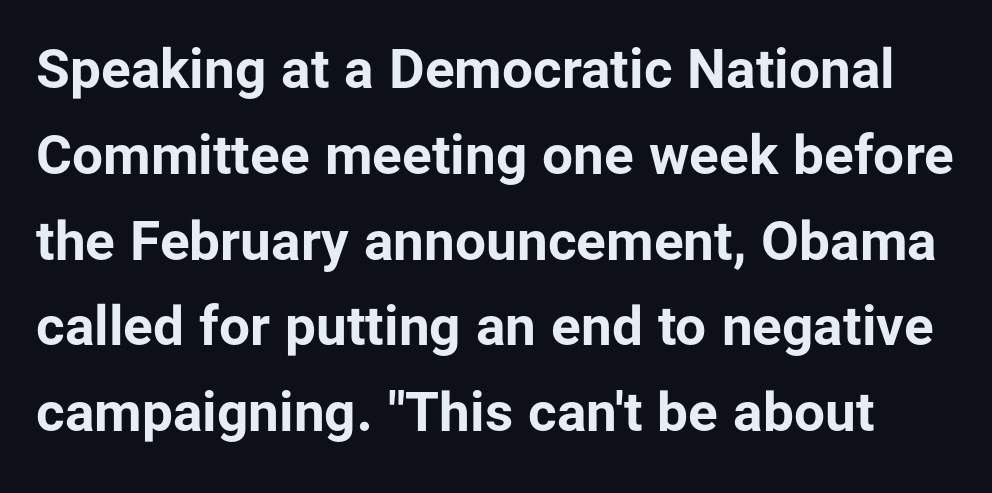
{"serif": "no", "italic": "no", "bold": "yes", "weight": "bold", "width": "normal", "stroke_contrast": "low", "x_height": "medium", "monospaced": "no", "underline": "no", "line_spacing": "normal", "line_spacing_ratio": 1.56, "letter_spacing": "normal", "letter_spacing_em": 0.0, "glyph_px": 55}
